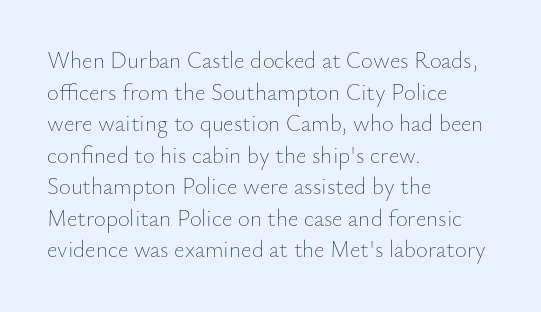
{"italic": "no", "bold": "no", "underline": "no", "align": "left", "line_spacing": "normal", "line_spacing_ratio": 1.37, "letter_spacing": "normal", "letter_spacing_em": 0.0, "glyph_px": 23}
